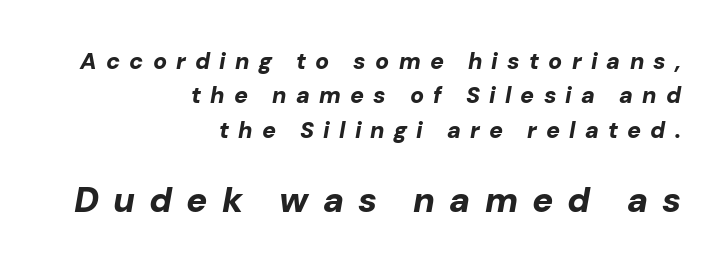
{"italic": "yes", "lean": "right", "slant_degrees": 10, "bold": "yes", "weight": "bold", "width": "normal", "stroke_contrast": "low", "x_height": "medium", "monospaced": "no", "underline": "no", "align": "right", "line_spacing": "normal", "line_spacing_ratio": 1.5, "letter_spacing": "wide", "letter_spacing_em": 0.4, "larger_block": "second", "size_ratio": 1.52, "glyph_px": 35}
